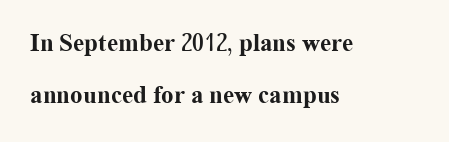
The lines are spread far apart with generous leading. Students, this is bold: see how much ink each stroke carries. The space beneath each line is pristine and unruled. Line beginnings align vertically; line endings do not. The axis of the letterforms is exactly vertical. In terms of letterspacing, this is plain default setting.
